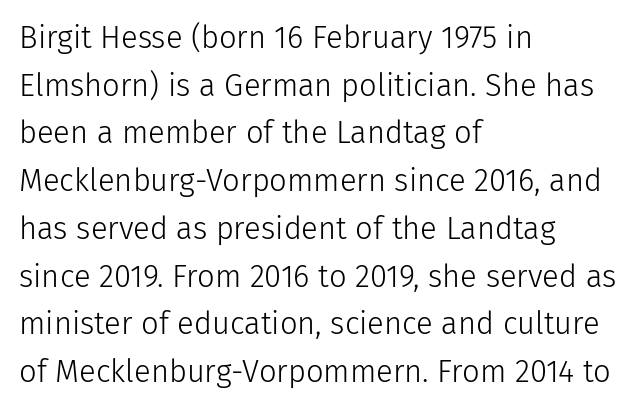
{"serif": "no", "italic": "no", "bold": "no", "weight": "light", "width": "normal", "stroke_contrast": "low", "x_height": "medium", "monospaced": "no", "underline": "no", "align": "left", "line_spacing": "normal", "line_spacing_ratio": 1.54, "letter_spacing": "normal", "letter_spacing_em": 0.0, "glyph_px": 31}
